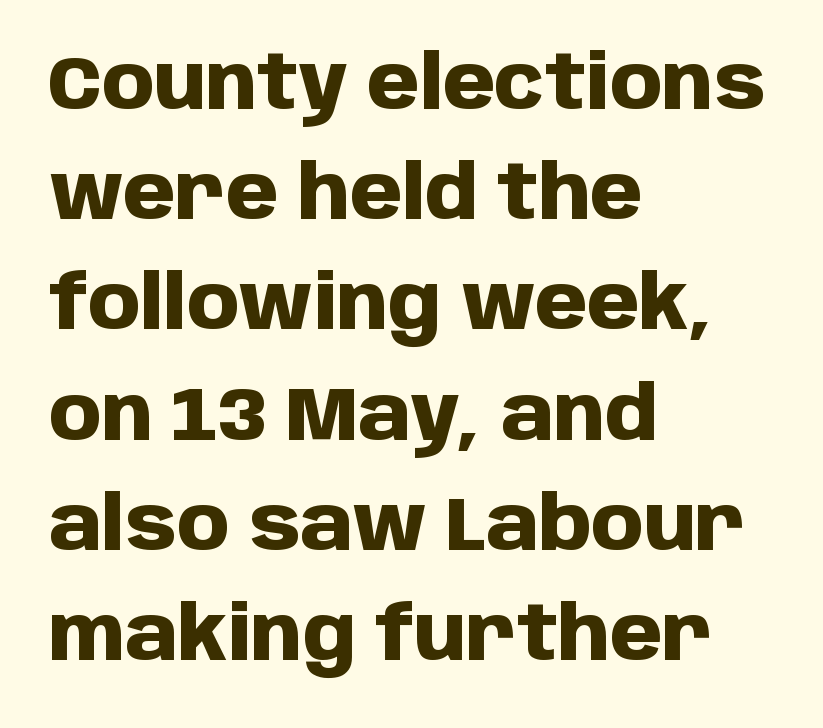
{"serif": "no", "italic": "no", "bold": "yes", "weight": "heavy", "width": "normal", "stroke_contrast": "low", "x_height": "large", "monospaced": "no", "underline": "no", "align": "left", "line_spacing": "normal", "line_spacing_ratio": 1.47, "letter_spacing": "normal", "letter_spacing_em": 0.0, "glyph_px": 75}
